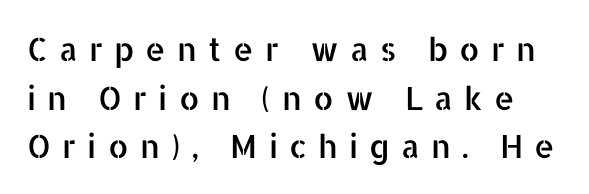
The image shows 32 px sans-serif type, upright; set normal line spacing (1.52x), unusually wide letter spacing (+0.35 em), not underlined; low stroke contrast and a medium x-height.
